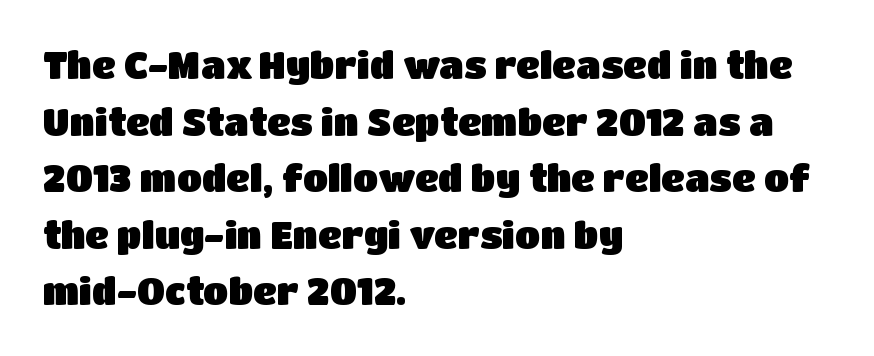
Q: Is the text italic (slanted)? A: No, it is upright.
Q: Is the typeface a serif or a sans-serif typeface? A: Sans-serif.
Q: Is the text underlined? A: No.
Q: How is the paragraph aligned? A: Left-aligned.
Q: Is the spacing between letters normal or unusually wide? A: Normal.
Q: Is the spacing between lines tight, normal or loose? A: Normal.
Q: Width (condensed, normal, or wide)? A: Normal.
Q: Stroke contrast? A: Low.
Q: x-height? A: Large.
Q: Monospaced? A: No.
